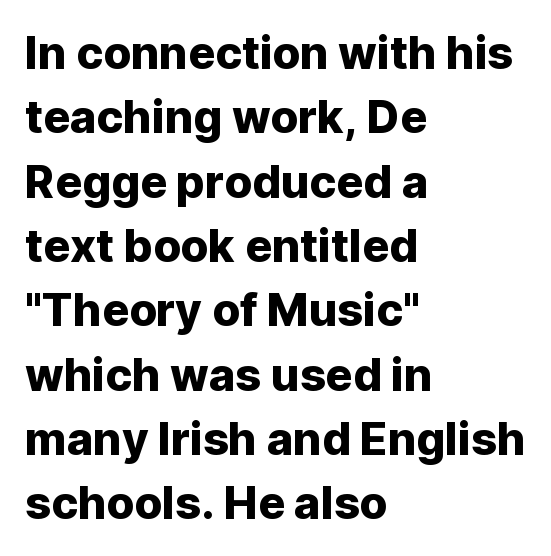
{"serif": "no", "italic": "no", "width": "normal", "stroke_contrast": "low", "x_height": "medium", "monospaced": "no", "underline": "no", "align": "left", "line_spacing": "normal", "line_spacing_ratio": 1.43, "letter_spacing": "normal", "letter_spacing_em": 0.0, "glyph_px": 45}
